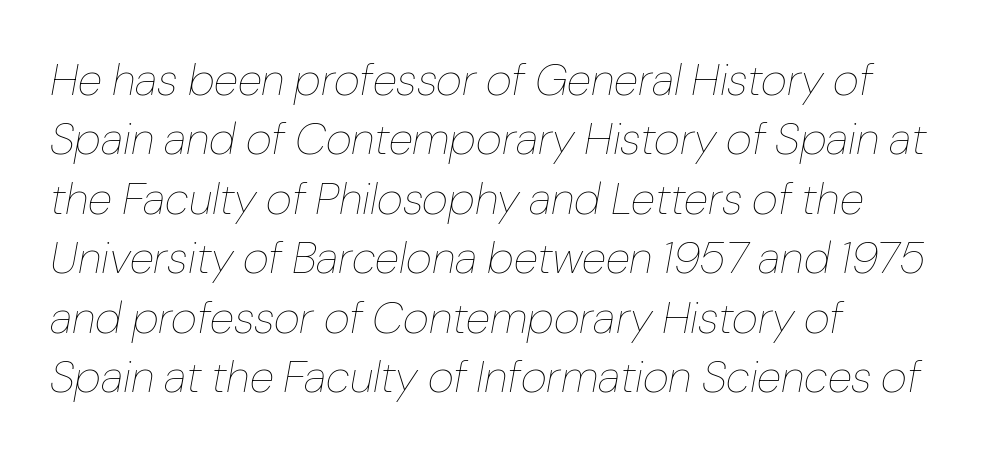
An italicized treatment has been applied to the whole sample. Character widths vary here, with narrow letters taking less room than wide ones. Observe the ordinary spacing: letters are neighbours, not strangers. The space directly below the letters is spotless.
